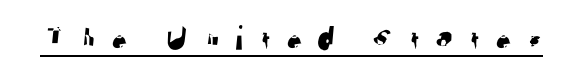
Q: Is the typeface a serif or a sans-serif typeface? A: Sans-serif.
Q: Is the text underlined? A: Yes.
Q: Is the spacing between letters normal or unusually wide? A: Unusually wide.
Q: Width (condensed, normal, or wide)? A: Normal.
Q: Stroke contrast? A: Low.
Q: x-height? A: Medium.
Q: Monospaced? A: No.
